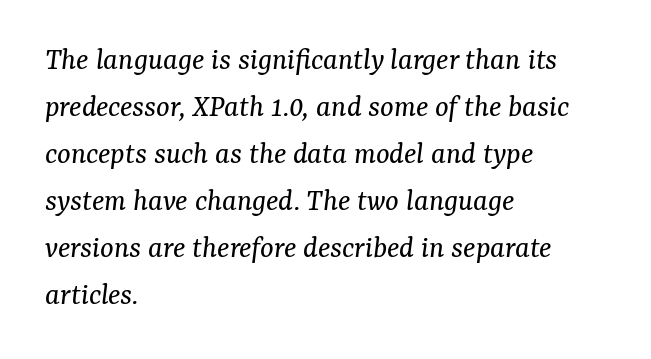
Is there much room between lines? A standard amount, neither cramped nor airy. The text carries the slant typical of an italic or oblique font. All the whitespace from short lines collects on the right. Here the designer chose a conventional face with non-uniform glyph widths. Observe the serifs anchoring each vertical stroke in this sample. Each stroke keeps to a modest, everyday thickness or less.
